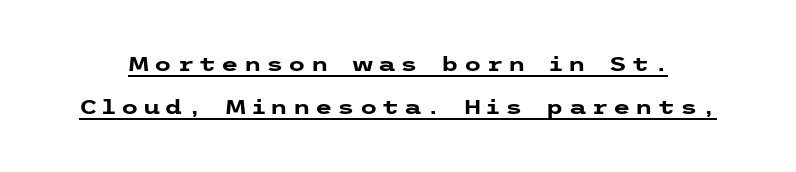
The typography opts for an upright posture over an oblique one. Regarding leading, the lines here are spaced well apart. The gaps between neighbouring characters are conspicuously large. Descenders here cross a horizontal rule under the line.
